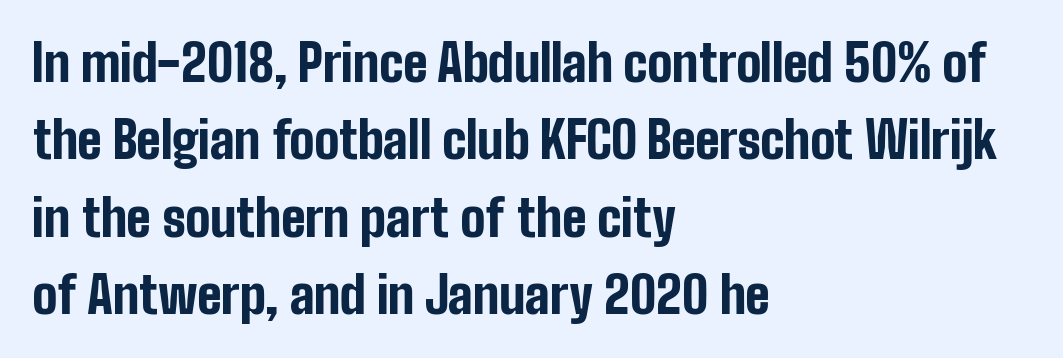
The designer went with a sans here, leaving each stem footless. The setting favours the left margin, as ordinary paragraphs usually do. The strip under each line holds only bare page. Its strokes are broad and dark, the hallmark of bold type. Notice how descenders clear the ascenders below comfortably — that's standard leading. When letters stand straight like this, we call the style roman or upright.
